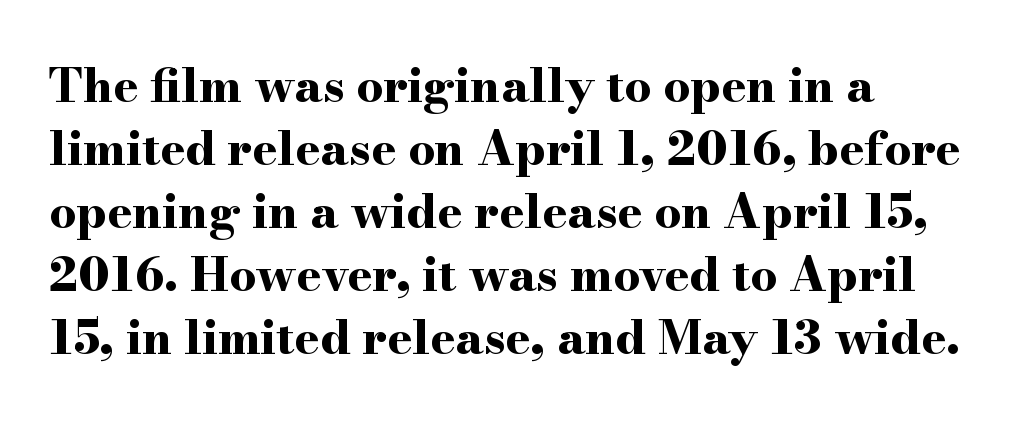
{"serif": "yes", "italic": "no", "bold": "yes", "weight": "bold", "width": "wide", "stroke_contrast": "high", "x_height": "small", "monospaced": "no", "underline": "no", "align": "left", "line_spacing": "normal", "line_spacing_ratio": 1.34, "letter_spacing": "normal", "letter_spacing_em": 0.0, "glyph_px": 47}
